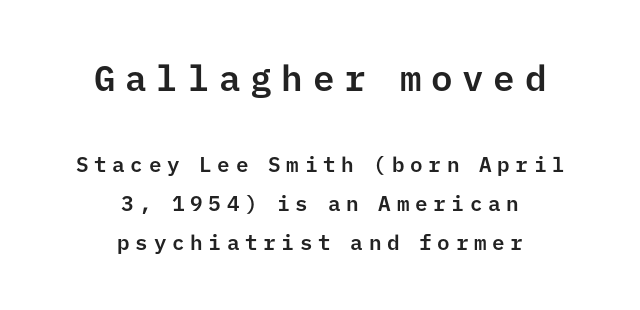
{"serif": "no", "italic": "no", "width": "normal", "stroke_contrast": "low", "x_height": "medium", "monospaced": "yes", "underline": "no", "align": "center", "line_spacing_ratio": 1.86, "letter_spacing": "wide", "letter_spacing_em": 0.27, "larger_block": "first", "size_ratio": 1.71, "glyph_px": 36}
